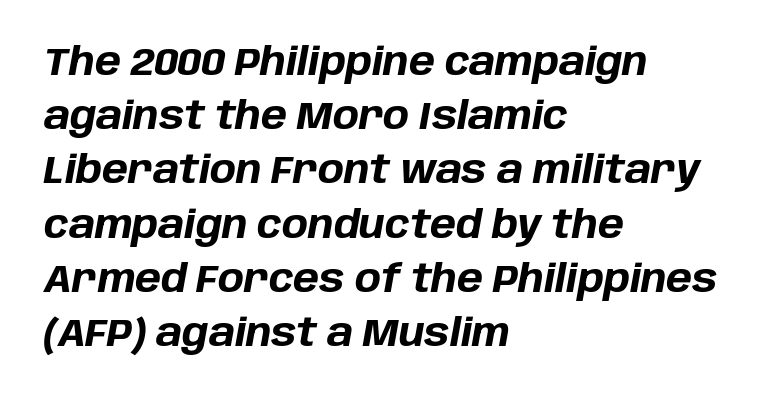
The image shows 39 px bold type, italic (leaning right); set left-aligned, normal line spacing (1.39x), normal letter spacing, not underlined; low stroke contrast and a large x-height.
